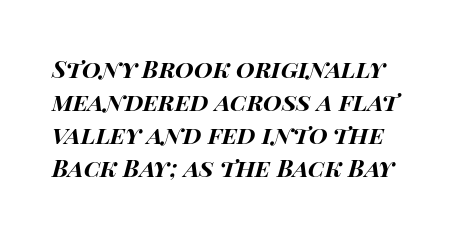
{"italic": "yes", "lean": "right", "slant_degrees": 15, "bold": "yes", "underline": "no", "line_spacing": "normal", "line_spacing_ratio": 1.38, "letter_spacing": "normal", "letter_spacing_em": 0.0, "glyph_px": 24}
